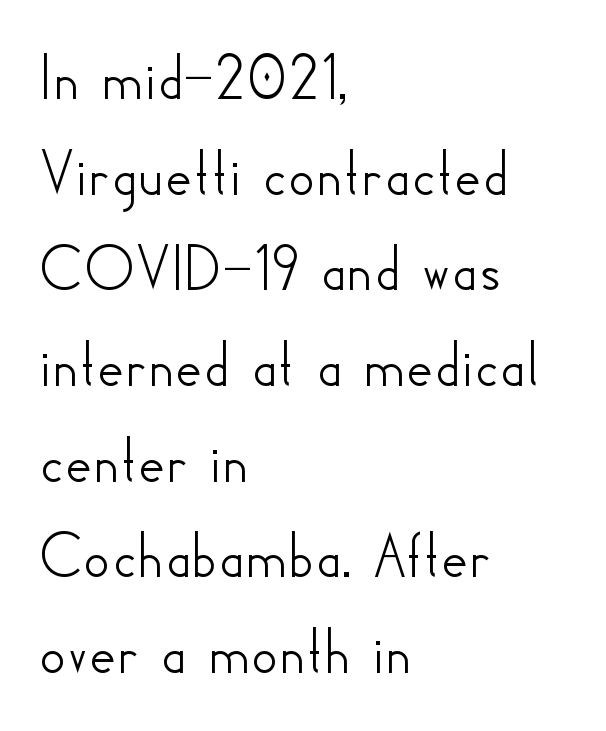
The image shows 66 px sans-serif type, upright; set left-aligned, normal line spacing (1.45x), normal letter spacing, not underlined; low stroke contrast and a small x-height.
